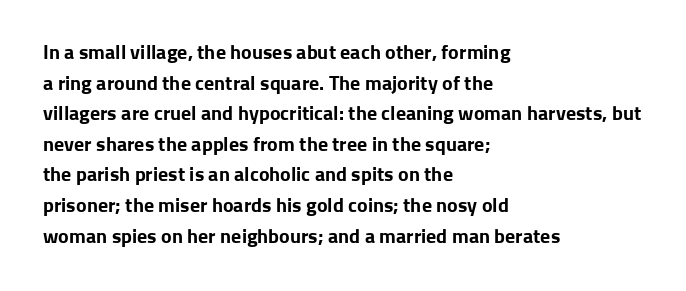
{"italic": "no", "bold": "yes", "underline": "no", "align": "left", "line_spacing": "normal", "line_spacing_ratio": 1.53, "letter_spacing": "normal", "letter_spacing_em": 0.0, "glyph_px": 20}
